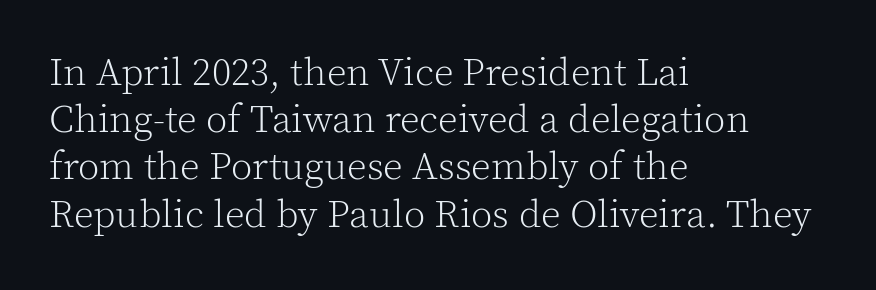
Q: Is the text bold? A: No.
Q: Is the text italic (slanted)? A: No, it is upright.
Q: Is the typeface a serif or a sans-serif typeface? A: Serif.
Q: Is the text underlined? A: No.
Q: How is the paragraph aligned? A: Left-aligned.
Q: Is the spacing between letters normal or unusually wide? A: Normal.
Q: Width (condensed, normal, or wide)? A: Normal.
Q: x-height? A: Medium.
Q: Monospaced? A: No.
